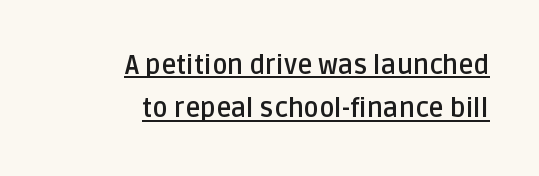
The image shows 26 px bold type, upright; set right-aligned, normal line spacing (1.67x), normal letter spacing, underlined.
